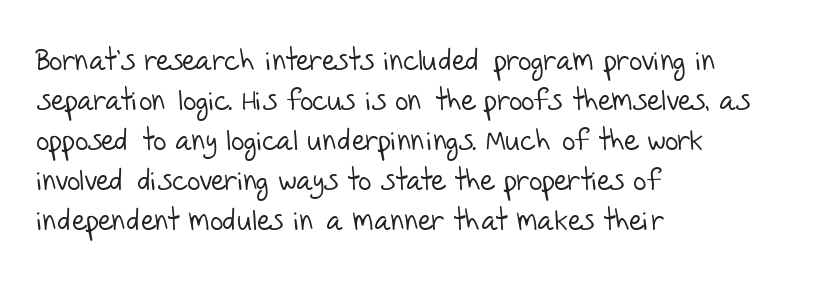
Default kerning and tracking; the words read as compact shapes. The face used here is proportionally spaced, like ordinary book or web type. Vertical spacing — default. No chunkiness to these letters — they're not bold. The face used here is a sans, in the tradition of grotesques and geometrics.
